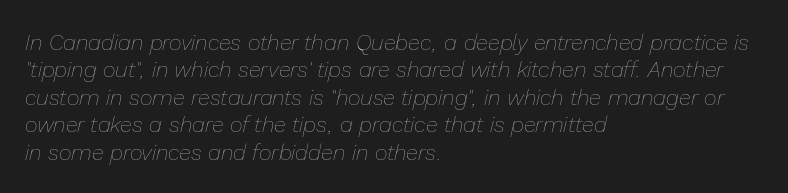
The image shows 22 px text type, italic (leaning right); set left-aligned, normal line spacing (1.25x), normal letter spacing, not underlined.
